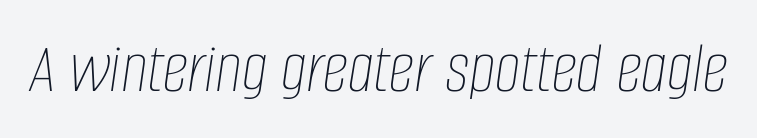
The image shows 73 px thin, condensed type, italic (leaning right); set normal letter spacing, not underlined; low stroke contrast and a large x-height.
